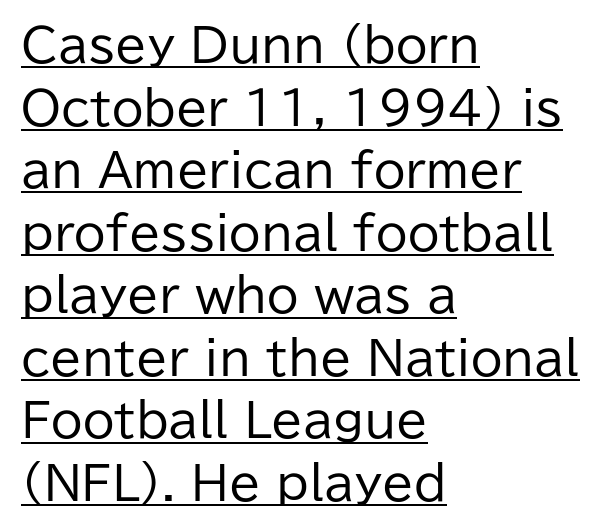
Notice how the passage keeps a crisp vertical edge on the left only. A light-to-regular cut is what we see here. Characters remain perfectly vertical along every line. Note: no serifs on the glyphs.
